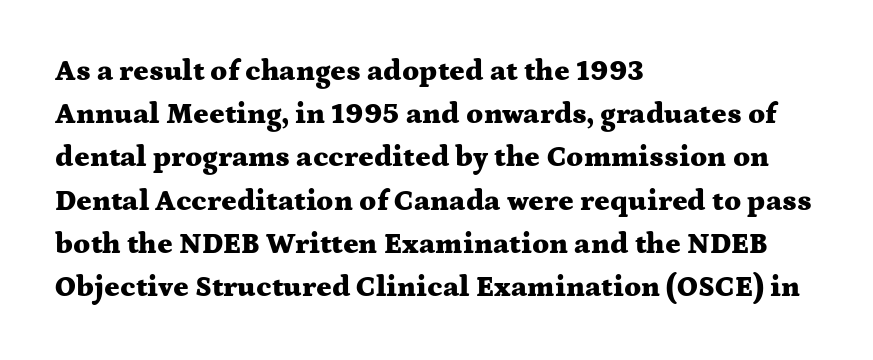
The image shows 29 px heavy, wide serif type, upright; set left-aligned, normal line spacing (1.49x), normal letter spacing, not underlined; medium stroke contrast and a medium x-height.
